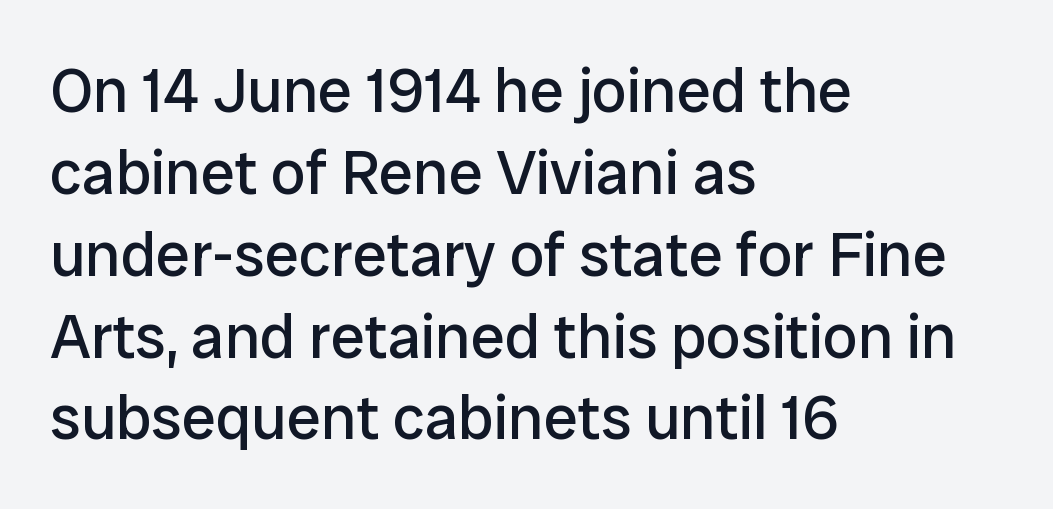
{"serif": "no", "italic": "no", "bold": "no", "weight": "regular", "width": "normal", "stroke_contrast": "low", "x_height": "medium", "monospaced": "no", "underline": "no", "align": "left", "line_spacing": "normal", "line_spacing_ratio": 1.32, "letter_spacing": "normal", "letter_spacing_em": 0.0, "glyph_px": 62}
